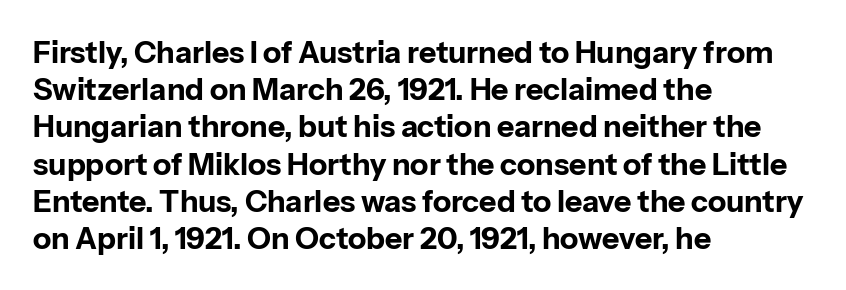
Q: Is the text bold? A: Yes.
Q: Is the text italic (slanted)? A: No, it is upright.
Q: Is the typeface a serif or a sans-serif typeface? A: Sans-serif.
Q: Is the text underlined? A: No.
Q: How is the paragraph aligned? A: Left-aligned.
Q: Is the spacing between letters normal or unusually wide? A: Normal.
Q: Width (condensed, normal, or wide)? A: Normal.
Q: Stroke contrast? A: Low.
Q: x-height? A: Medium.
Q: Monospaced? A: No.
